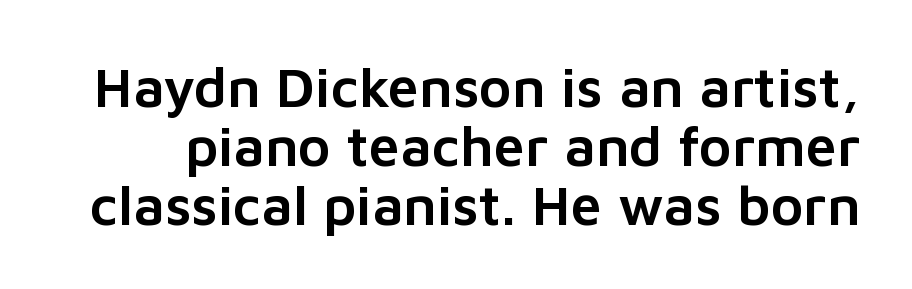
Q: Is the text italic (slanted)? A: No, it is upright.
Q: Is the typeface a serif or a sans-serif typeface? A: Sans-serif.
Q: Is the text underlined? A: No.
Q: Is the spacing between letters normal or unusually wide? A: Normal.
Q: Is the spacing between lines tight, normal or loose? A: Tight.
Q: Width (condensed, normal, or wide)? A: Normal.
Q: Stroke contrast? A: Low.
Q: x-height? A: Medium.
Q: Monospaced? A: No.
